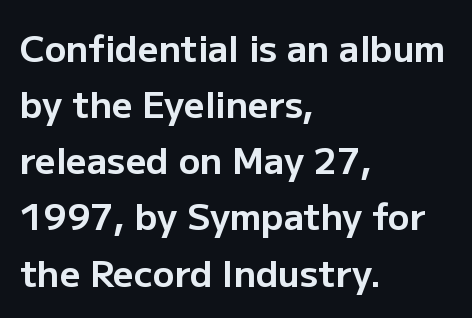
{"serif": "no", "italic": "no", "bold": "yes", "weight": "bold", "width": "normal", "stroke_contrast": "low", "x_height": "medium", "monospaced": "no", "underline": "no", "align": "left", "line_spacing": "normal", "line_spacing_ratio": 1.56, "letter_spacing": "normal", "letter_spacing_em": 0.0, "glyph_px": 36}
